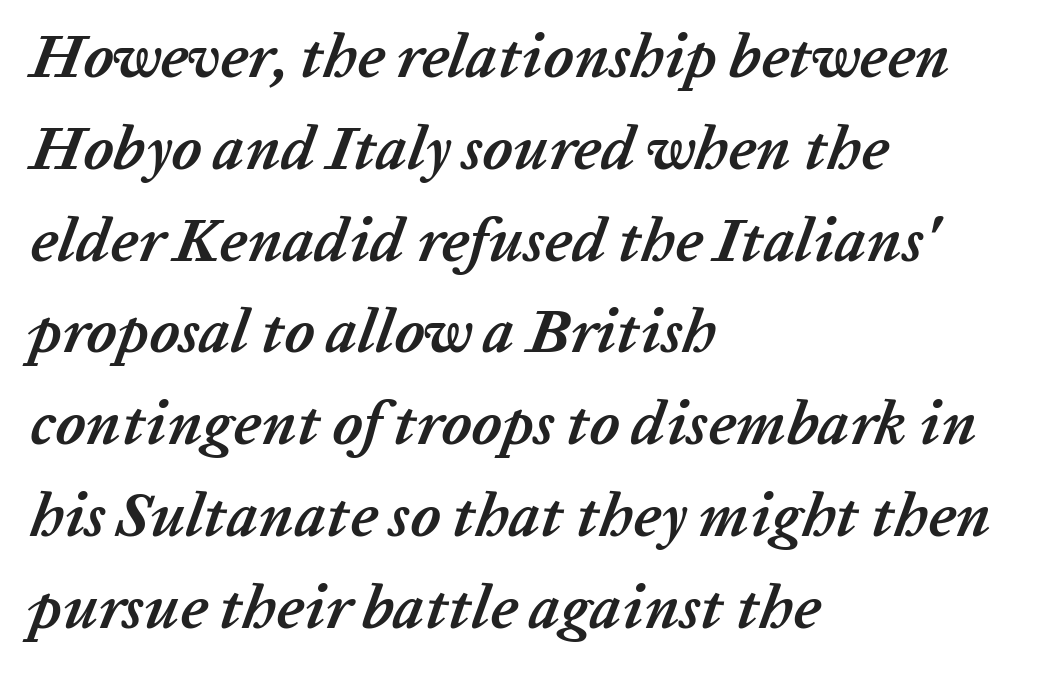
This is oblique type, the kind used for emphasis or titles. Does the leading feel generous? No, just average. I'd describe the lettering as bold — thick and assertive. Descenders hang freely into open space. Do the characters align in a grid? No, the font is proportional. In CSS terms this would be text-align: left.
